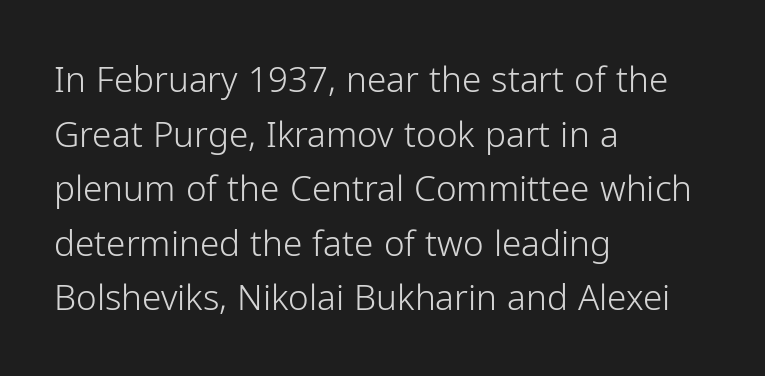
{"serif": "no", "italic": "no", "bold": "no", "weight": "light", "width": "normal", "stroke_contrast": "low", "x_height": "medium", "monospaced": "no", "underline": "no", "align": "left", "line_spacing": "normal", "line_spacing_ratio": 1.56, "letter_spacing": "normal", "letter_spacing_em": 0.0, "glyph_px": 35}
